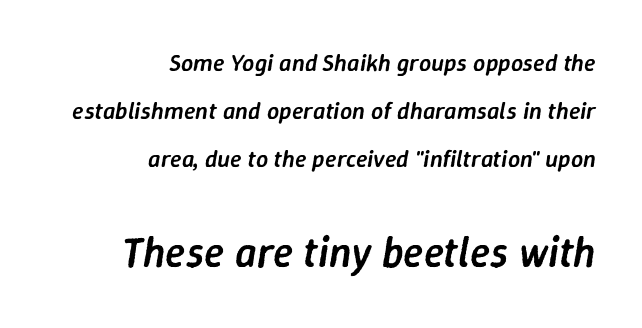
Q: Is the text bold? A: Semi-bold.
Q: Is the text italic (slanted)? A: Yes, it leans right by about 9 degrees.
Q: Is the text underlined? A: No.
Q: How is the paragraph aligned? A: Right-aligned.
Q: Is the spacing between letters normal or unusually wide? A: Normal.
Q: Is the spacing between lines tight, normal or loose? A: Loose.
Q: Which block of text is set in a larger size, the first (top) or the second (bottom)? A: The second (bottom) one.
Q: Width (condensed, normal, or wide)? A: Normal.
Q: Stroke contrast? A: Low.
Q: x-height? A: Medium.
Q: Monospaced? A: No.
